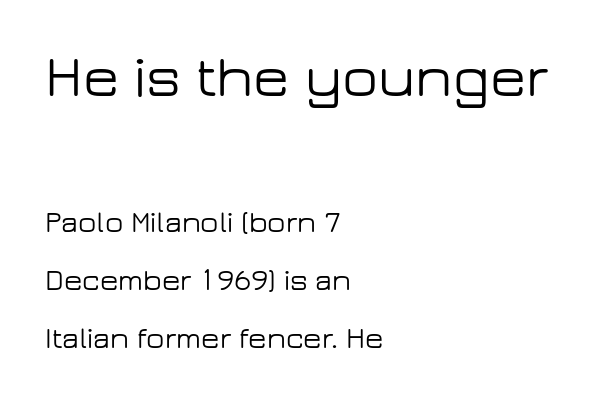
Q: Is the text italic (slanted)? A: No, it is upright.
Q: Is the typeface a serif or a sans-serif typeface? A: Sans-serif.
Q: Is the text underlined? A: No.
Q: How is the paragraph aligned? A: Left-aligned.
Q: Is the spacing between letters normal or unusually wide? A: Normal.
Q: Is the spacing between lines tight, normal or loose? A: Loose.
Q: Which block of text is set in a larger size, the first (top) or the second (bottom)? A: The first (top) one.
Q: Width (condensed, normal, or wide)? A: Wide.
Q: Stroke contrast? A: Low.
Q: x-height? A: Medium.
Q: Monospaced? A: No.
